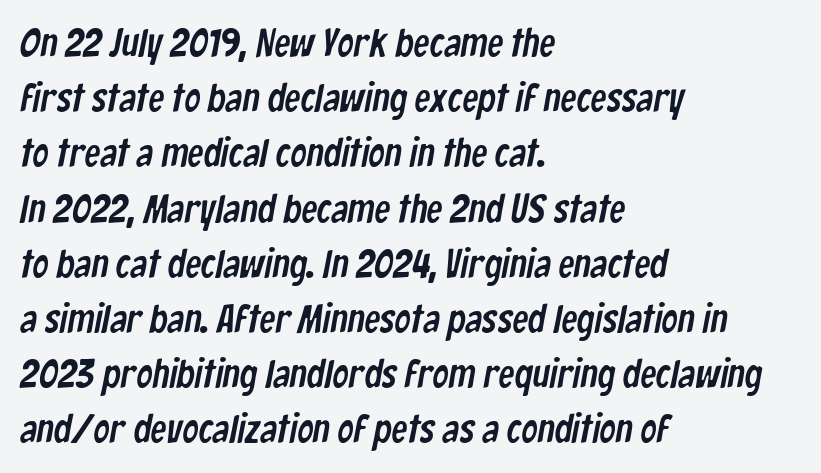
The image shows 40 px condensed sans-serif type; set left-aligned, normal line spacing (1.38x), normal letter spacing, not underlined; low stroke contrast and a medium x-height.
